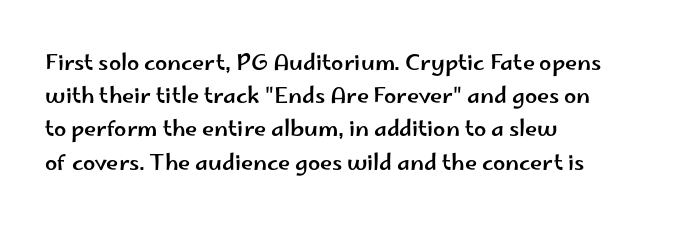
These lines keep a tight, regular rhythm from letter to letter. Vertical spacing — default. No word sits above an underline. The setting favours the left margin, as ordinary paragraphs usually do. The font's upright variant was chosen for this text.
